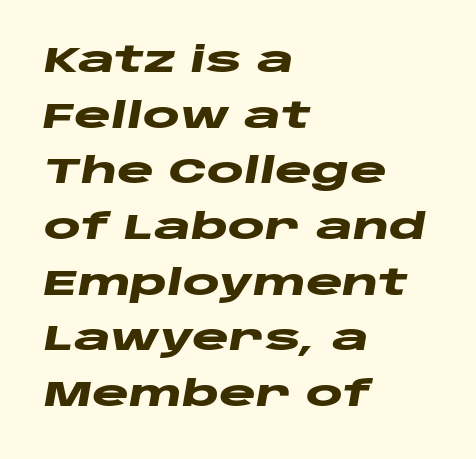
Q: Is the text bold? A: Yes.
Q: Is the text italic (slanted)? A: Yes, it leans right by about 10 degrees.
Q: Is the text underlined? A: No.
Q: How is the paragraph aligned? A: Left-aligned.
Q: Is the spacing between letters normal or unusually wide? A: Normal.
Q: Is the spacing between lines tight, normal or loose? A: Normal.
Q: Width (condensed, normal, or wide)? A: Wide.
Q: Stroke contrast? A: Low.
Q: x-height? A: Large.
Q: Monospaced? A: No.
